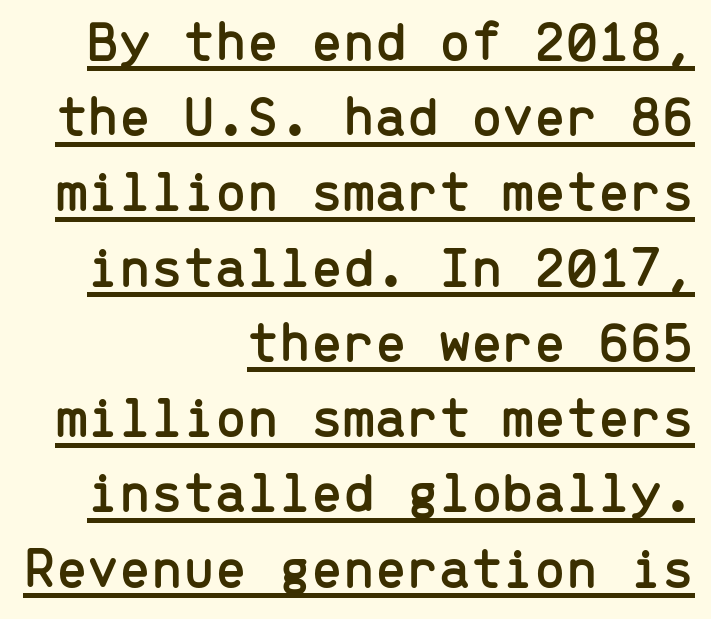
The rendering keeps characters at their native spacing. Reading down the block, your eye finds every line finishing at a fixed right position. Is this a fixed-width face? Yes — each glyph sits in an identical cell. I'd call this a sans setting — the letters go barefoot.
